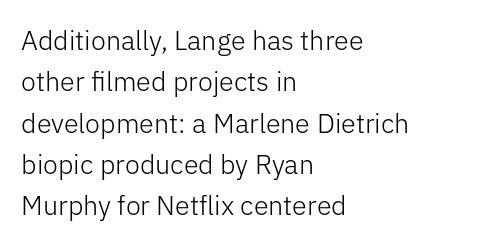
{"italic": "no", "bold": "no", "underline": "no", "align": "left", "line_spacing": "normal", "line_spacing_ratio": 1.53, "letter_spacing": "normal", "letter_spacing_em": 0.0, "glyph_px": 27}
